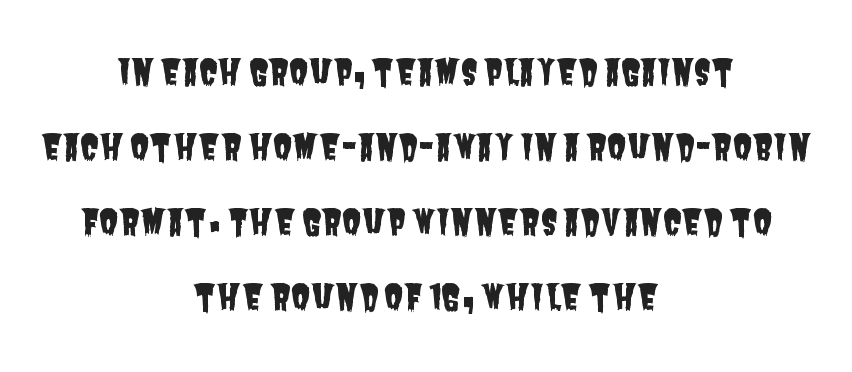
The image shows 35 px condensed sans-serif type; set centered, loose line spacing (2.14x), normal letter spacing, not underlined; low stroke contrast and a large x-height.
